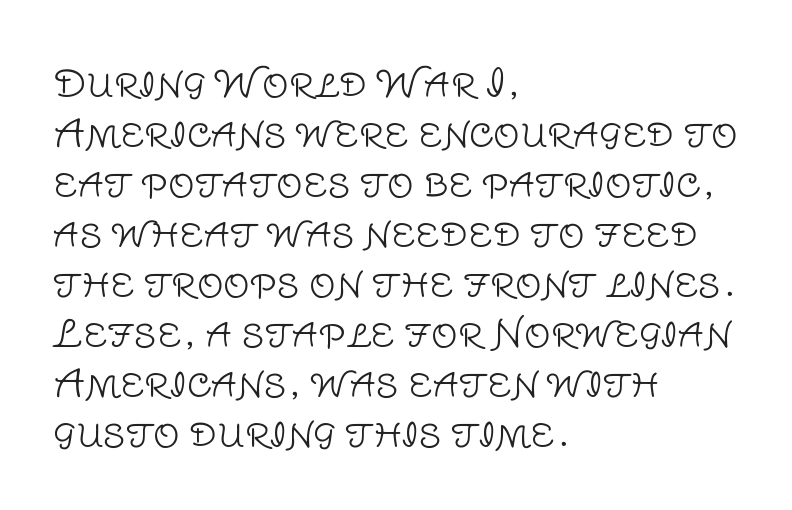
Q: Is the text bold? A: No.
Q: Is the text italic (slanted)? A: Yes.
Q: Is the typeface a serif or a sans-serif typeface? A: Sans-serif.
Q: Is the text underlined? A: No.
Q: How is the paragraph aligned? A: Left-aligned.
Q: Is the spacing between letters normal or unusually wide? A: Normal.
Q: Is the spacing between lines tight, normal or loose? A: Normal.
Q: Width (condensed, normal, or wide)? A: Normal.
Q: Stroke contrast? A: Low.
Q: x-height? A: Large.
Q: Monospaced? A: No.
